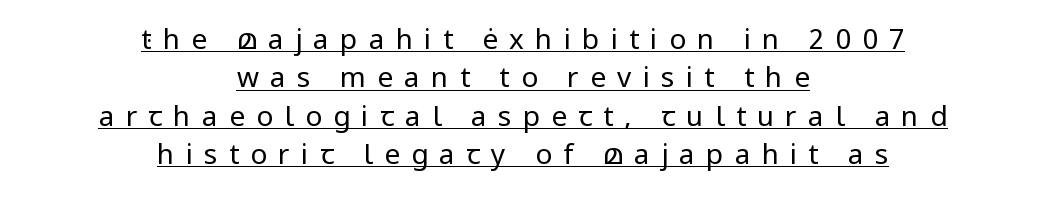
Q: Is the text bold? A: No.
Q: Is the text italic (slanted)? A: No, it is upright.
Q: Is the typeface a serif or a sans-serif typeface? A: Sans-serif.
Q: Is the text underlined? A: Yes.
Q: How is the paragraph aligned? A: Centered.
Q: Is the spacing between letters normal or unusually wide? A: Unusually wide.
Q: Is the spacing between lines tight, normal or loose? A: Normal.
Q: Width (condensed, normal, or wide)? A: Normal.
Q: Stroke contrast? A: Low.
Q: x-height? A: Medium.
Q: Monospaced? A: No.
